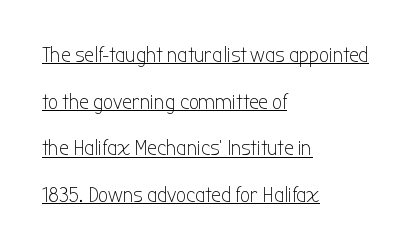
Quick note: interline space is abundant. No heavy texture on the line: the type isn't bold. The font's upright variant was chosen for this text. All the whitespace from short lines collects on the right. Look at the tracking — it's just the regular setting, nothing added.
